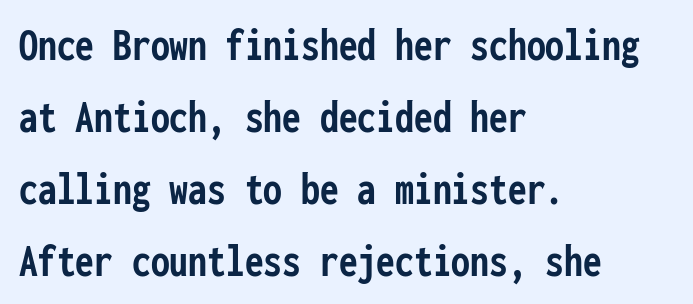
The image shows 47 px semibold, condensed sans-serif type, upright, monospaced; set left-aligned, normal line spacing (1.53x), normal letter spacing, not underlined; low stroke contrast and a medium x-height.
